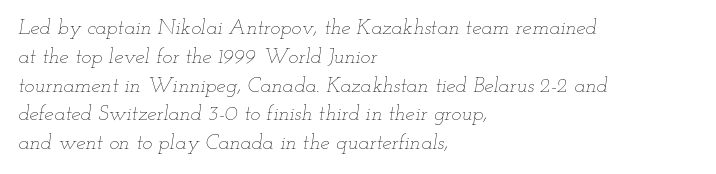
{"italic": "yes", "lean": "right", "slant_degrees": 12, "bold": "no", "underline": "no", "align": "left", "line_spacing": "normal", "line_spacing_ratio": 1.37, "letter_spacing": "normal", "letter_spacing_em": 0.0, "glyph_px": 21}
